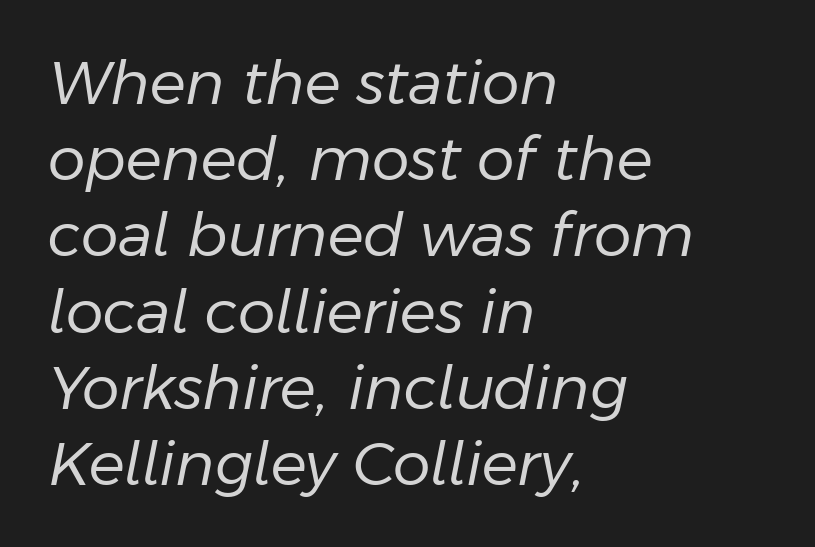
{"italic": "yes", "lean": "right", "slant_degrees": 11, "bold": "no", "weight": "regular", "width": "normal", "stroke_contrast": "low", "x_height": "medium", "monospaced": "no", "underline": "no", "align": "left", "line_spacing": "normal", "line_spacing_ratio": 1.27, "letter_spacing": "normal", "letter_spacing_em": 0.0, "glyph_px": 60}
